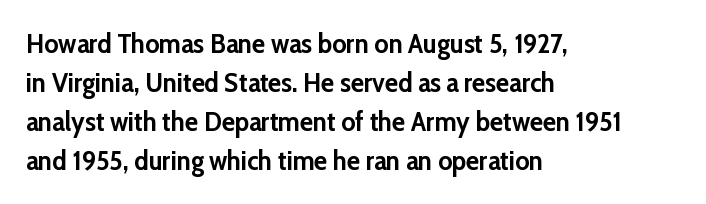
The image shows 27 px bold type, upright; set left-aligned, normal line spacing (1.45x), normal letter spacing, not underlined.
